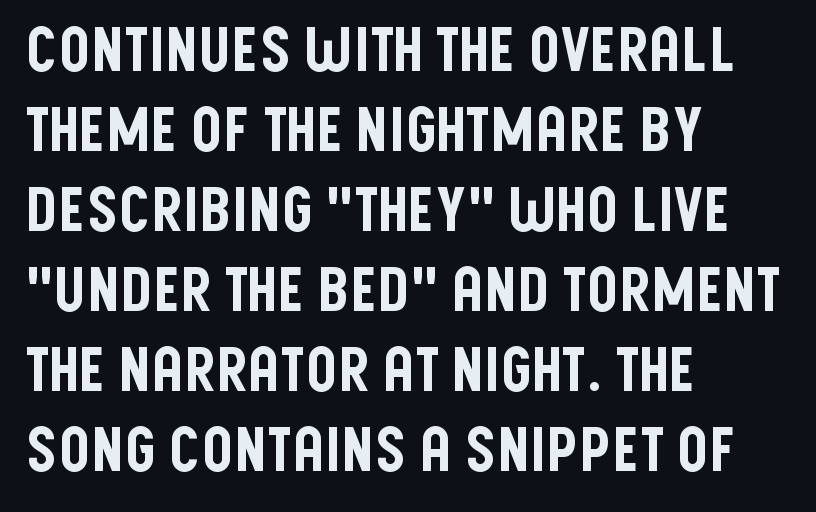
A bare baseline throughout the passage. Caption: multi-line text, flush left, ragged right. A sans-serif font was chosen for this passage. Posture: upright roman.
